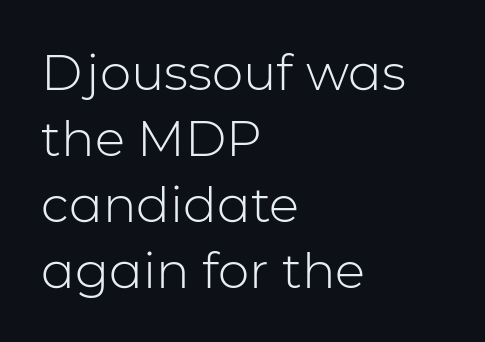
{"serif": "no", "italic": "no", "bold": "no", "weight": "light", "width": "normal", "stroke_contrast": "low", "x_height": "medium", "monospaced": "no", "underline": "no", "align": "left", "line_spacing": "normal", "line_spacing_ratio": 1.32, "letter_spacing": "normal", "letter_spacing_em": 0.0, "glyph_px": 50}
